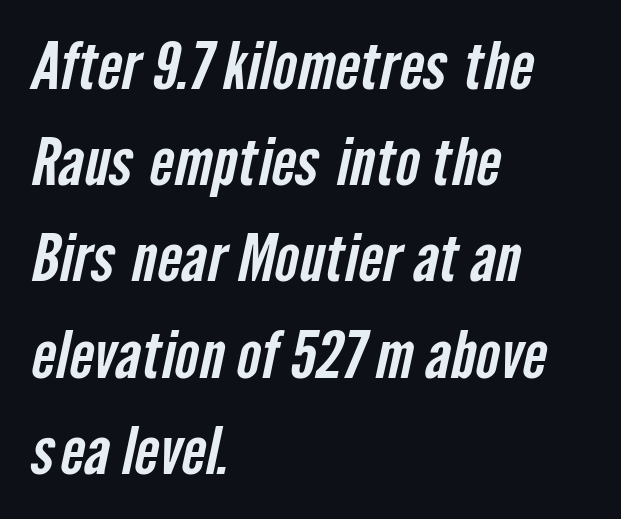
Q: Is the typeface a serif or a sans-serif typeface? A: Sans-serif.
Q: Is the text underlined? A: No.
Q: How is the paragraph aligned? A: Left-aligned.
Q: Is the spacing between letters normal or unusually wide? A: Normal.
Q: Is the spacing between lines tight, normal or loose? A: Normal.
Q: Width (condensed, normal, or wide)? A: Condensed.
Q: Stroke contrast? A: Low.
Q: x-height? A: Medium.
Q: Monospaced? A: No.
